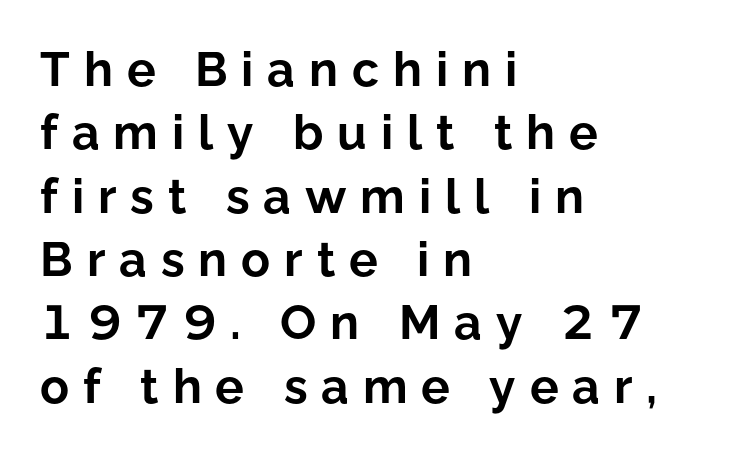
{"serif": "no", "italic": "no", "bold": "yes", "weight": "bold", "width": "normal", "stroke_contrast": "low", "x_height": "medium", "monospaced": "no", "underline": "no", "align": "left", "line_spacing": "normal", "line_spacing_ratio": 1.32, "letter_spacing": "wide", "letter_spacing_em": 0.29, "glyph_px": 48}
